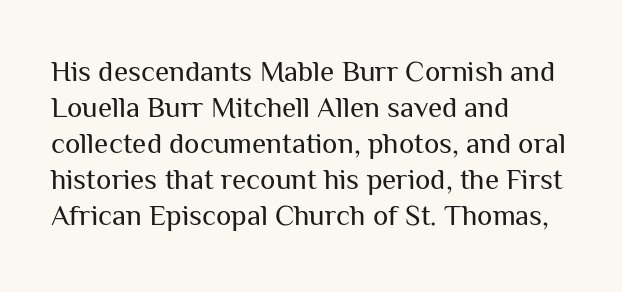
Q: Is the text bold? A: No.
Q: Is the text italic (slanted)? A: No, it is upright.
Q: Is the typeface a serif or a sans-serif typeface? A: Sans-serif.
Q: Is the text underlined? A: No.
Q: How is the paragraph aligned? A: Left-aligned.
Q: Is the spacing between letters normal or unusually wide? A: Normal.
Q: Width (condensed, normal, or wide)? A: Normal.
Q: Stroke contrast? A: Medium.
Q: x-height? A: Medium.
Q: Monospaced? A: No.
